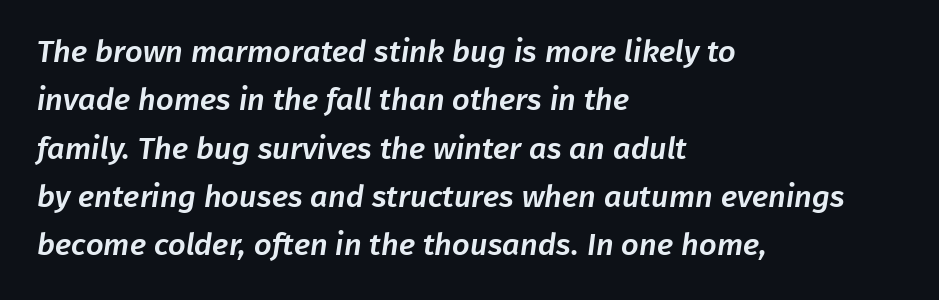
The image shows 31 px sans-serif type; set left-aligned, normal line spacing (1.56x), normal letter spacing, not underlined; low stroke contrast and a medium x-height.
